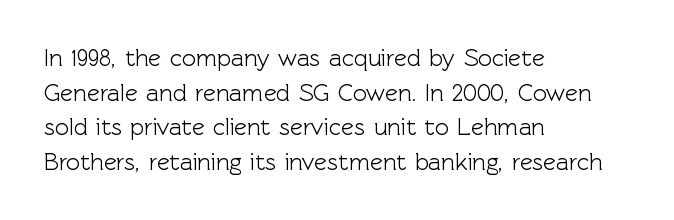
The compositor pushed each line to the left boundary. Compared with typical paragraphs, the rows here are spaced about the same. Here the glyphs are tracked normally, forming tight word shapes. Check the space under the baseline: it is left empty. You can tell it's not italic because the verticals are truly vertical.
